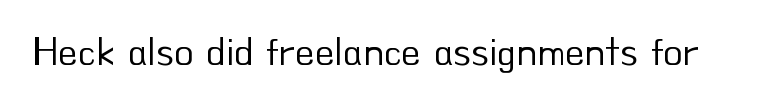
{"serif": "no", "italic": "no", "bold": "no", "weight": "regular", "width": "normal", "stroke_contrast": "low", "x_height": "small", "monospaced": "no", "underline": "no", "letter_spacing": "normal", "letter_spacing_em": 0.0, "glyph_px": 40}
